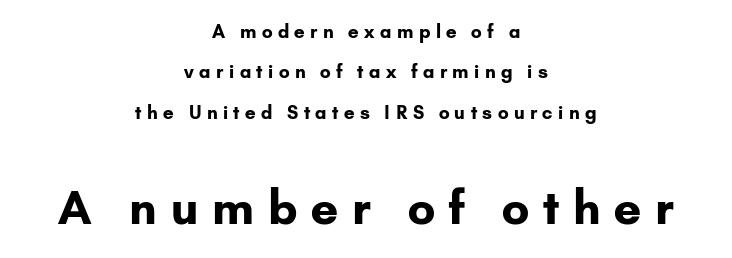
{"serif": "no", "italic": "no", "bold": "yes", "weight": "bold", "width": "normal", "stroke_contrast": "low", "x_height": "small", "monospaced": "no", "underline": "no", "align": "center", "line_spacing": "loose", "line_spacing_ratio": 2.25, "letter_spacing": "wide", "letter_spacing_em": 0.3, "larger_block": "second", "size_ratio": 2.56, "glyph_px": 46}
